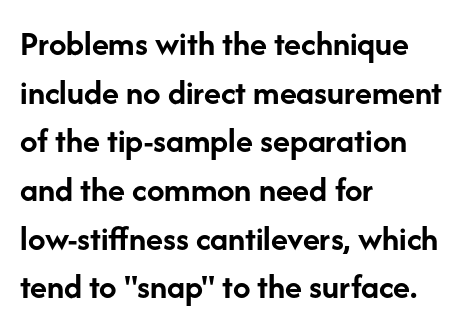
Q: Is the text bold? A: Yes.
Q: Is the text italic (slanted)? A: No, it is upright.
Q: Is the typeface a serif or a sans-serif typeface? A: Sans-serif.
Q: Is the text underlined? A: No.
Q: How is the paragraph aligned? A: Left-aligned.
Q: Is the spacing between letters normal or unusually wide? A: Normal.
Q: Is the spacing between lines tight, normal or loose? A: Normal.
Q: Width (condensed, normal, or wide)? A: Normal.
Q: Stroke contrast? A: Low.
Q: x-height? A: Medium.
Q: Monospaced? A: No.
